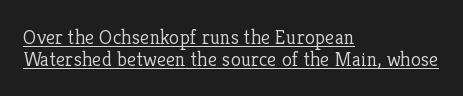
Emphasis is given by a line drawn under the lettering. Teacher's note: observe the even left margin — that is flush-left alignment. Nope, not italic — everything's standing straight. Vertically, the passage feels compressed, each row crowding the next.
